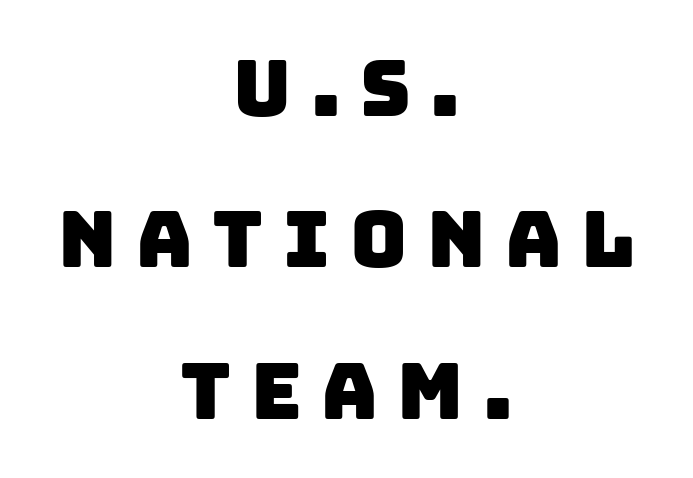
Q: Is the typeface a serif or a sans-serif typeface? A: Sans-serif.
Q: Is the text underlined? A: No.
Q: How is the paragraph aligned? A: Centered.
Q: Is the spacing between letters normal or unusually wide? A: Unusually wide.
Q: Is the spacing between lines tight, normal or loose? A: Loose.
Q: Width (condensed, normal, or wide)? A: Normal.
Q: Stroke contrast? A: Low.
Q: x-height? A: Large.
Q: Monospaced? A: No.
